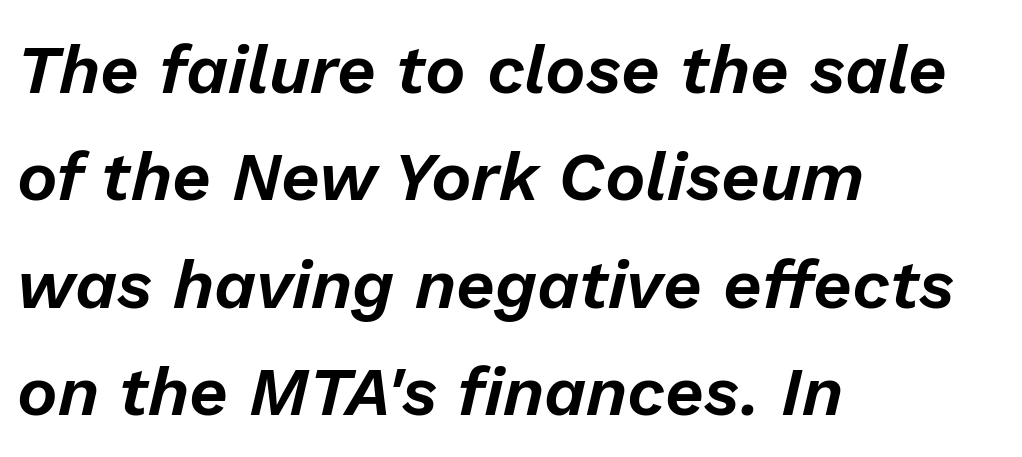
The image shows 68 px text type, italic (leaning right); set left-aligned, normal line spacing (1.58x), normal letter spacing, not underlined; low stroke contrast and a medium x-height.
